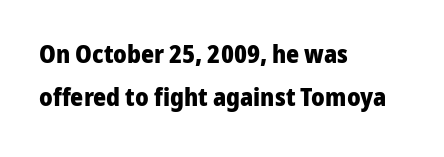
What stands out about the letter spacing? Nothing — it is the standard amount. The characters look thick and weighty, a clear bold. Is there any slant? The stems are plumb. Horizontal alignment here is leftward, the default for most running prose. Just letters on the line, the space beneath them empty.
